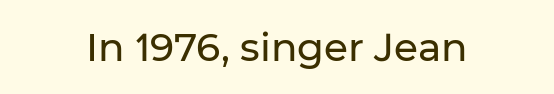
{"serif": "no", "italic": "no", "width": "normal", "stroke_contrast": "low", "x_height": "medium", "monospaced": "no", "underline": "no", "letter_spacing": "normal", "letter_spacing_em": 0.0, "glyph_px": 39}
